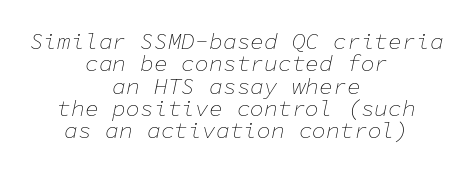
The image shows 23 px text type, italic (leaning right); set centered, tight line spacing (0.97x), normal letter spacing, not underlined.
